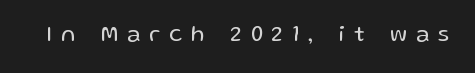
{"italic": "no", "bold": "no", "underline": "no", "letter_spacing": "wide", "letter_spacing_em": 0.4, "glyph_px": 23}
